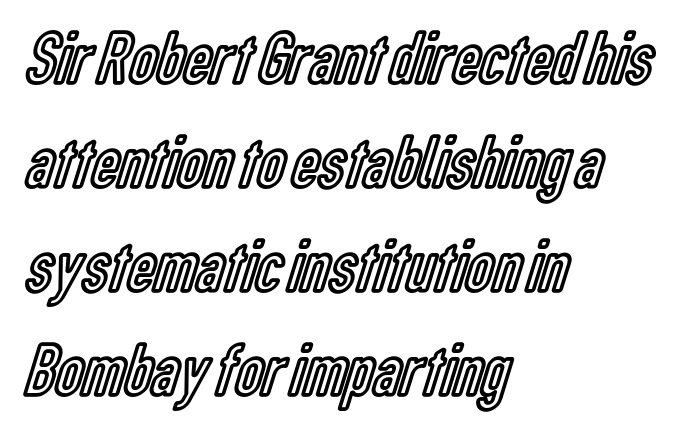
Q: Is the text italic (slanted)? A: Yes.
Q: Is the text underlined? A: No.
Q: How is the paragraph aligned? A: Left-aligned.
Q: Is the spacing between letters normal or unusually wide? A: Normal.
Q: Is the spacing between lines tight, normal or loose? A: Normal.
Q: Width (condensed, normal, or wide)? A: Condensed.
Q: x-height? A: Medium.
Q: Monospaced? A: No.
